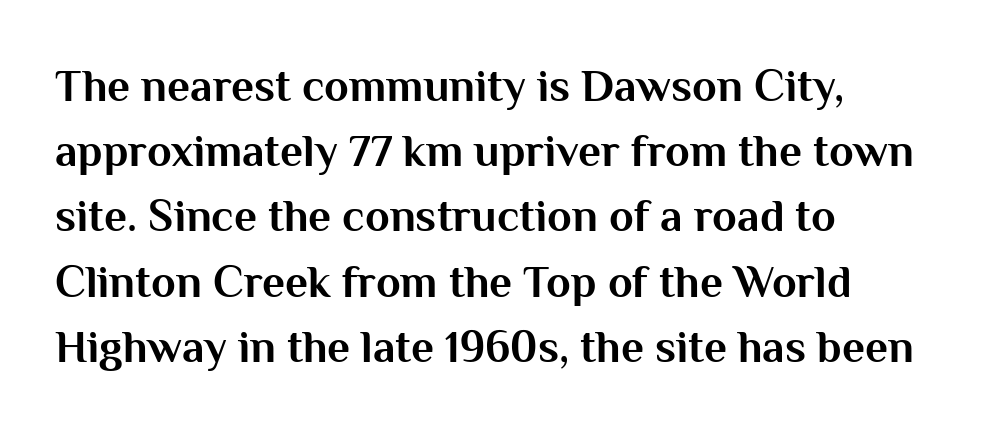
The image shows 45 px bold sans-serif type, upright; set left-aligned, normal line spacing (1.45x), normal letter spacing, not underlined; medium stroke contrast and a medium x-height.
